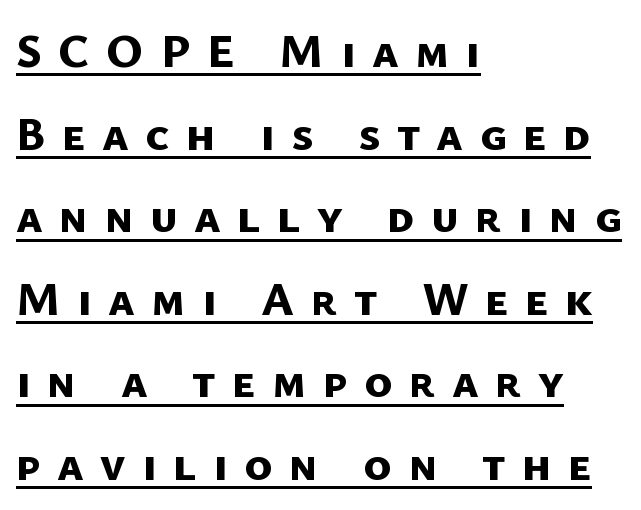
These lines are rendered in a variable-pitch font. Somebody hit Ctrl+U on this one — the words are underlined. Substantial extra tracking has been applied to these lines. A typesetter would label this face a sans. Horizontally, the lines are justified to the leading edge only. The rendering uses a bold face; every stroke is thick and dark.
